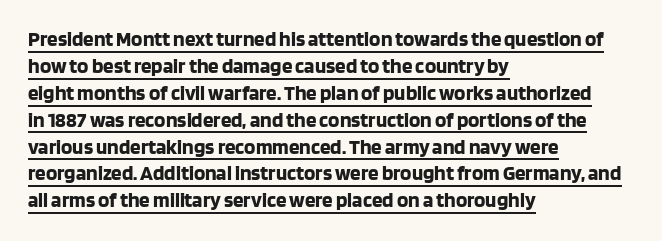
The image shows 21 px bold type, upright; set left-aligned, normal line spacing (1.28x), normal letter spacing, underlined.
